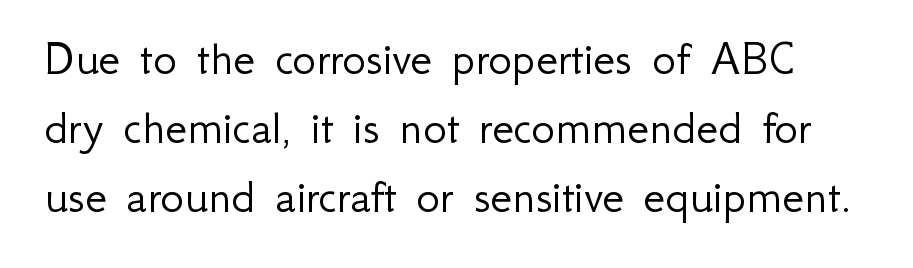
Line spacing here is normal. The letterforms sit at book weight or below. Spacing verdict: proportional, widths tailored to each character. This sample uses a sans-serif face. Look at the tracking — it's just the regular setting, nothing added. Honestly, there is no underline to notice here at all.
